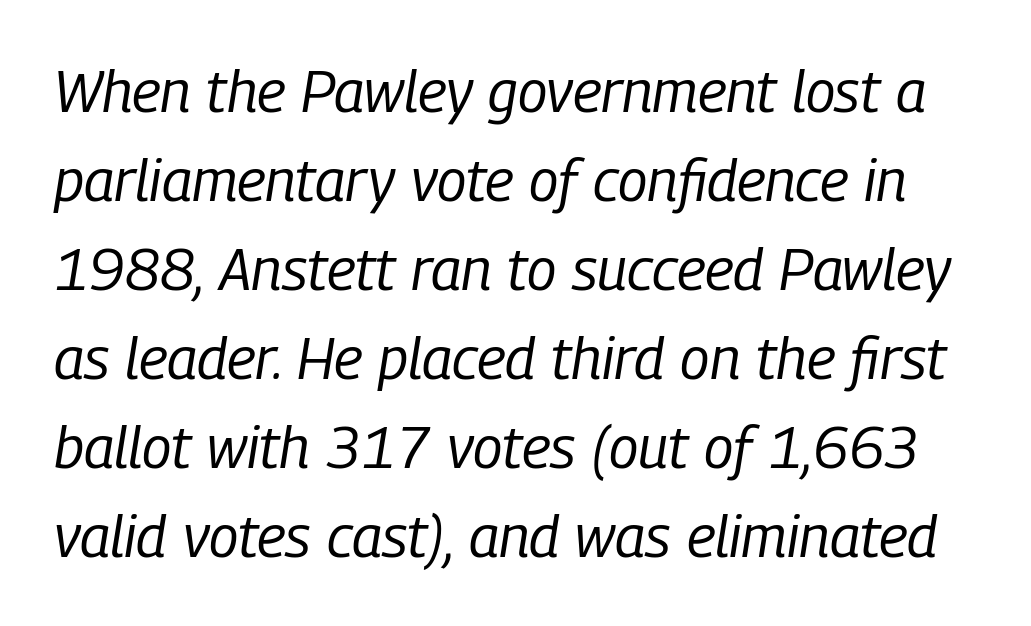
Q: Is the text bold? A: No.
Q: Is the text italic (slanted)? A: Yes, it leans right by about 9 degrees.
Q: Is the text underlined? A: No.
Q: Is the spacing between letters normal or unusually wide? A: Normal.
Q: Is the spacing between lines tight, normal or loose? A: Normal.
Q: Width (condensed, normal, or wide)? A: Condensed.
Q: Stroke contrast? A: Low.
Q: x-height? A: Medium.
Q: Monospaced? A: No.
